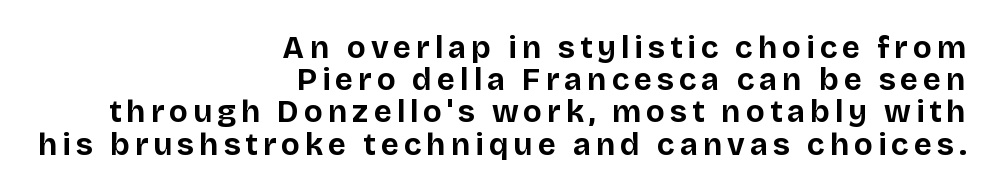
{"serif": "no", "italic": "no", "bold": "yes", "weight": "bold", "width": "normal", "stroke_contrast": "low", "x_height": "large", "monospaced": "no", "underline": "no", "align": "right", "line_spacing": "tight", "line_spacing_ratio": 1.04, "glyph_px": 31}
